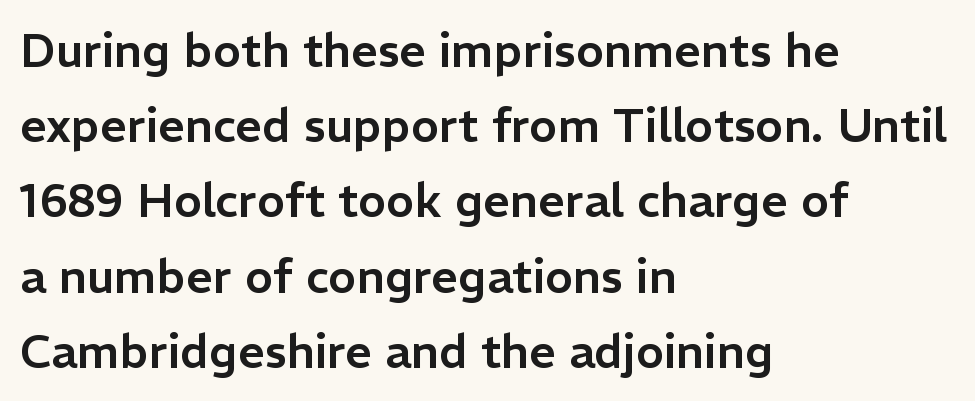
{"serif": "no", "italic": "no", "width": "normal", "stroke_contrast": "low", "x_height": "medium", "monospaced": "no", "underline": "no", "align": "left", "line_spacing": "normal", "line_spacing_ratio": 1.6, "letter_spacing": "normal", "letter_spacing_em": 0.0, "glyph_px": 47}
